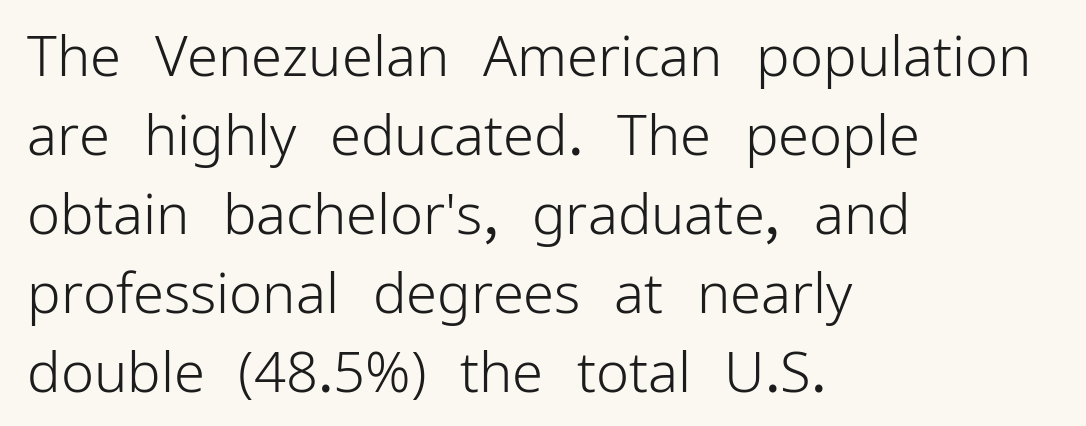
{"serif": "no", "italic": "no", "bold": "no", "weight": "light", "width": "normal", "stroke_contrast": "low", "x_height": "medium", "monospaced": "no", "underline": "no", "align": "left", "line_spacing": "normal", "line_spacing_ratio": 1.41, "letter_spacing": "normal", "letter_spacing_em": 0.0, "glyph_px": 56}
